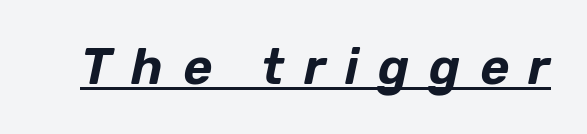
The image shows 50 px text type, italic (leaning right); set unusually wide letter spacing (+0.39 em), underlined; low stroke contrast and a medium x-height.
